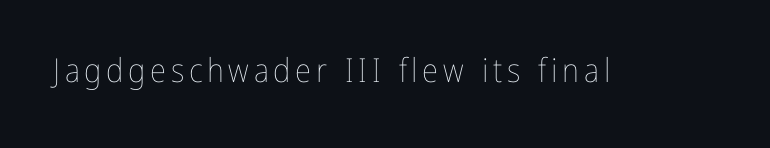
Spacing verdict: proportional, widths tailored to each character. The strokes carry an ordinary text weight at most. This is the regular roman posture of the typeface. Has an underline been added? It has not.
